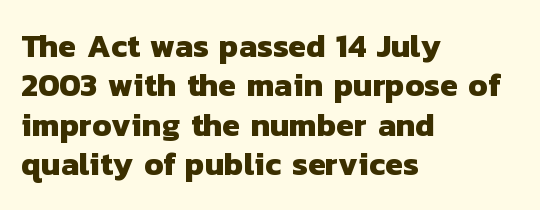
Set as a true bold cut, around the 700 mark. The designer went with a sans here, leaving each stem footless. This rendering uses left alignment, leaving the right contour irregular. Check under the words: just untouched page. Looks like regular typesetting: each glyph gets only the width it needs. Default kerning and tracking; the words read as compact shapes.
